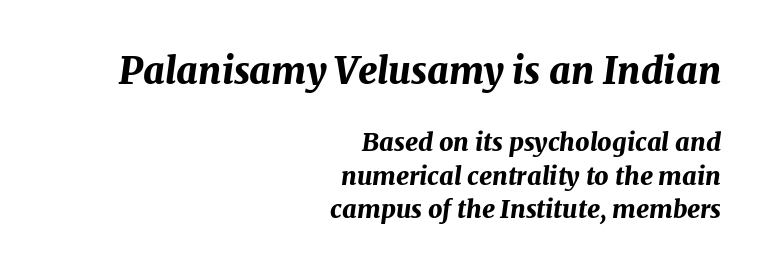
The letters sit at their default tracking, neither squeezed nor spread. I'd describe the lettering as bold — thick and assertive. The block sitting higher on the canvas is the one with enlarged characters. The typography opts for an oblique posture over an upright one.
